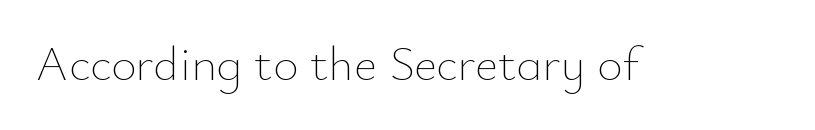
The image shows 49 px thin type, upright; set normal letter spacing, not underlined; low stroke contrast and a small x-height.
